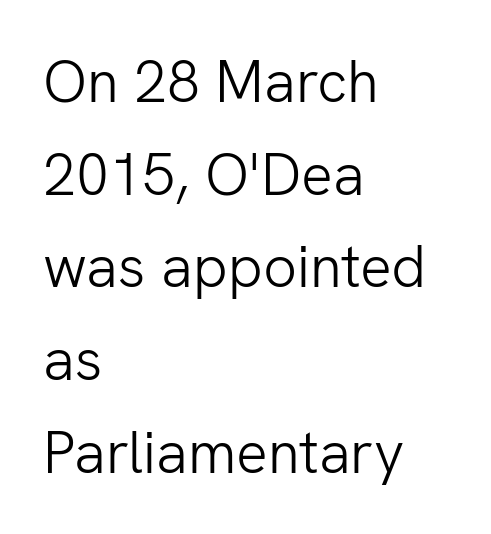
Q: Is the text bold? A: No.
Q: Is the text italic (slanted)? A: No, it is upright.
Q: Is the typeface a serif or a sans-serif typeface? A: Sans-serif.
Q: Is the text underlined? A: No.
Q: How is the paragraph aligned? A: Left-aligned.
Q: Is the spacing between letters normal or unusually wide? A: Normal.
Q: Is the spacing between lines tight, normal or loose? A: Normal.
Q: Width (condensed, normal, or wide)? A: Normal.
Q: Stroke contrast? A: Low.
Q: x-height? A: Medium.
Q: Monospaced? A: No.
